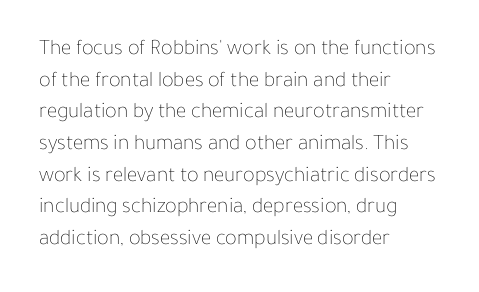
Ordinary non-slanted type is in use. Whoever set this chose a conventional vertical rhythm. Nothing unusual about the tracking: characters are spaced as the font intends. Every row of glyphs begins at an identical x-position on the left.
